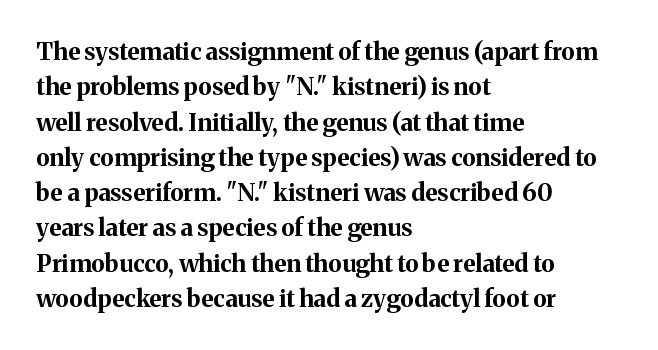
Q: Is the text bold? A: Yes.
Q: Is the text italic (slanted)? A: No, it is upright.
Q: Is the text underlined? A: No.
Q: How is the paragraph aligned? A: Left-aligned.
Q: Is the spacing between letters normal or unusually wide? A: Normal.
Q: Is the spacing between lines tight, normal or loose? A: Normal.
